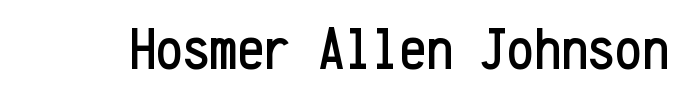
The image shows 60 px condensed sans-serif type, upright, monospaced; set normal letter spacing, not underlined; low stroke contrast and a medium x-height.
